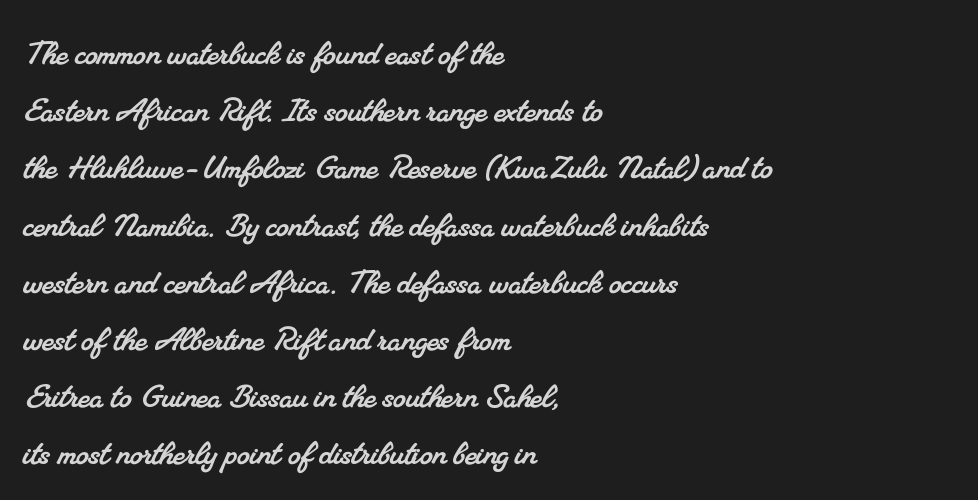
Q: Is the typeface a serif or a sans-serif typeface? A: Serif.
Q: Is the text underlined? A: No.
Q: How is the paragraph aligned? A: Left-aligned.
Q: Is the spacing between letters normal or unusually wide? A: Normal.
Q: Is the spacing between lines tight, normal or loose? A: Normal.
Q: Width (condensed, normal, or wide)? A: Normal.
Q: Stroke contrast? A: Medium.
Q: x-height? A: Small.
Q: Monospaced? A: No.
